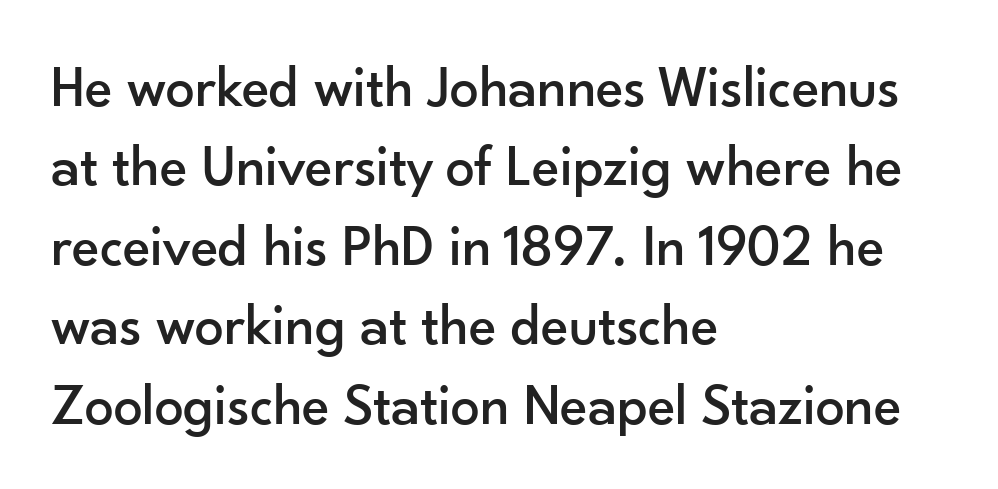
{"serif": "no", "italic": "no", "width": "normal", "stroke_contrast": "low", "x_height": "small", "monospaced": "no", "underline": "no", "align": "left", "line_spacing": "normal", "line_spacing_ratio": 1.37, "letter_spacing": "normal", "letter_spacing_em": 0.0, "glyph_px": 58}
